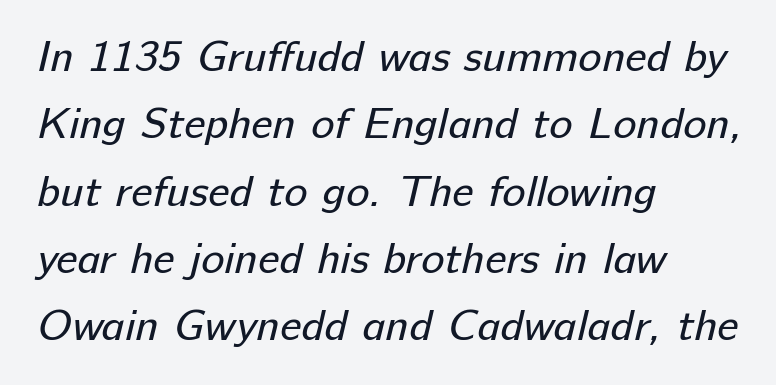
{"serif": "no", "bold": "no", "weight": "regular", "width": "normal", "stroke_contrast": "low", "x_height": "medium", "monospaced": "no", "underline": "no", "align": "left", "line_spacing": "normal", "line_spacing_ratio": 1.53, "letter_spacing": "normal", "letter_spacing_em": 0.0, "glyph_px": 44}
